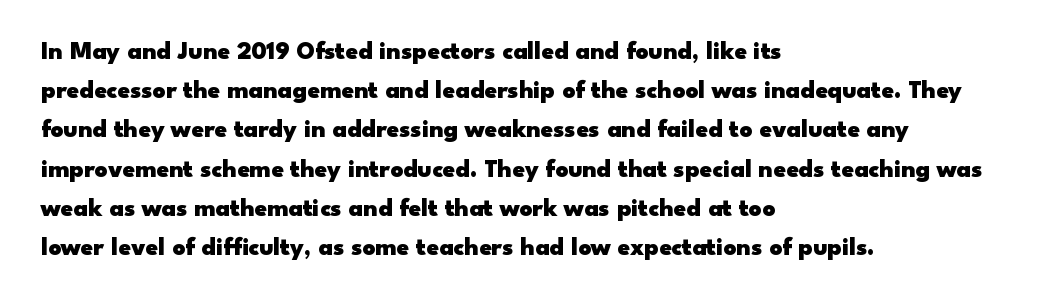
There is no visible air inserted between adjacent glyphs. This sample is left-justified, so line endings fall wherever the words run out. Normally led — the rows are evenly, conventionally spaced. The lettering holds an erect, upright posture throughout.
